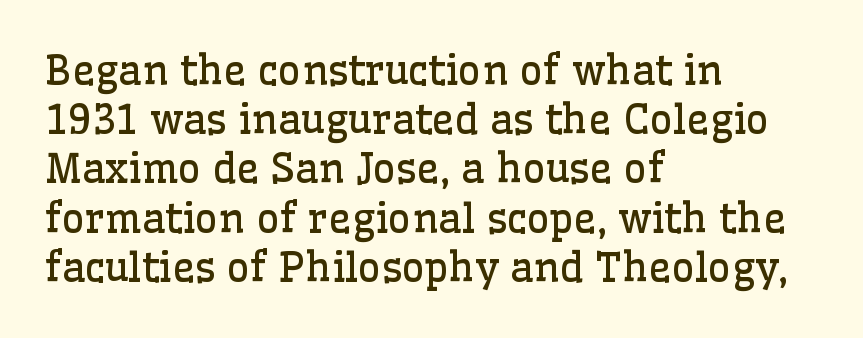
The image shows 40 px regular-weight serif type, upright; set left-aligned, line spacing 1.23x, normal letter spacing, not underlined; low stroke contrast and a medium x-height.
